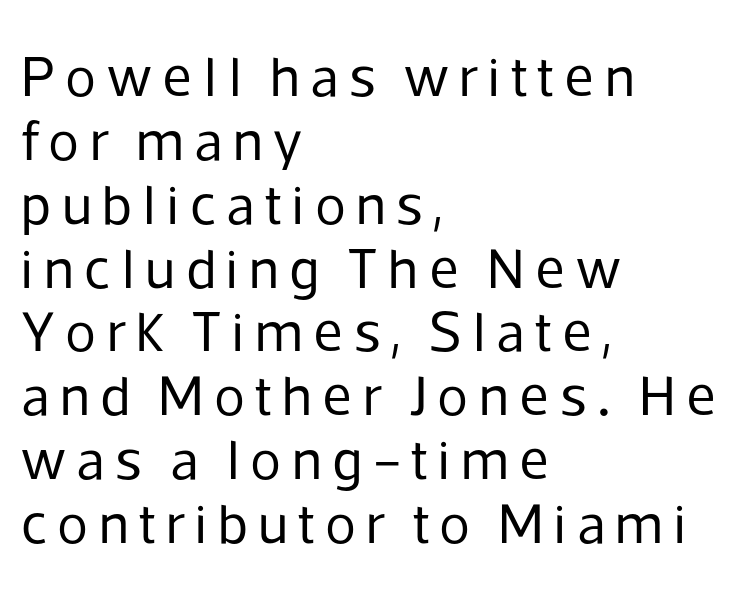
A typesetter would call this leading minimal, almost set solid. Nope, no serifs anywhere on these letters. Is this a fixed-width face? No — the glyphs have proportional, varying widths. The rendering anchors every line to the left-hand side. Ink coverage per letter is moderate at most.
